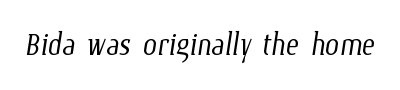
{"bold": "no", "weight": "light", "width": "condensed", "stroke_contrast": "low", "x_height": "medium", "monospaced": "no", "underline": "no", "letter_spacing": "normal", "letter_spacing_em": 0.0, "glyph_px": 40}
